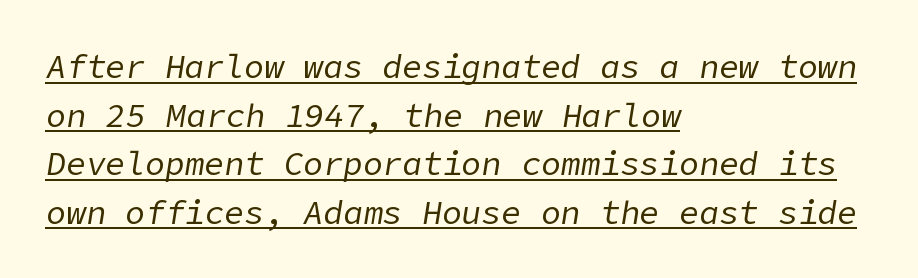
Is this a heavy cut? Hardly; it is regular or lighter. Is there much room between lines? A standard amount, neither cramped nor airy. A baseline rule has been typeset under these characters. This is oblique type, the kind used for emphasis or titles.
